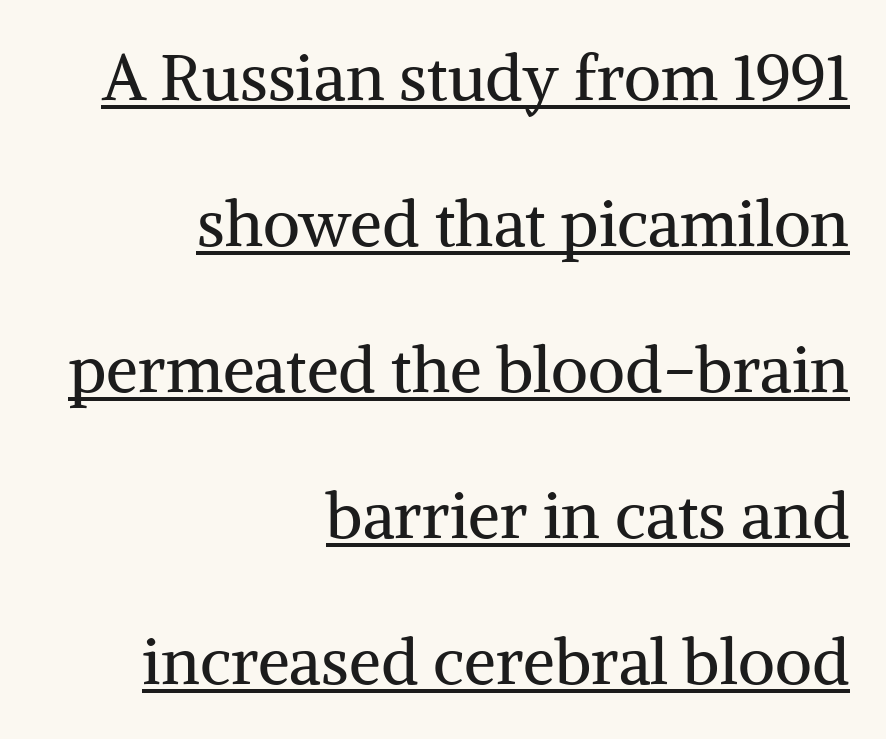
{"serif": "yes", "italic": "no", "bold": "no", "weight": "regular", "width": "normal", "stroke_contrast": "medium", "x_height": "medium", "monospaced": "no", "underline": "yes", "align": "right", "line_spacing": "loose", "line_spacing_ratio": 2.28, "letter_spacing": "normal", "letter_spacing_em": 0.0, "glyph_px": 64}
